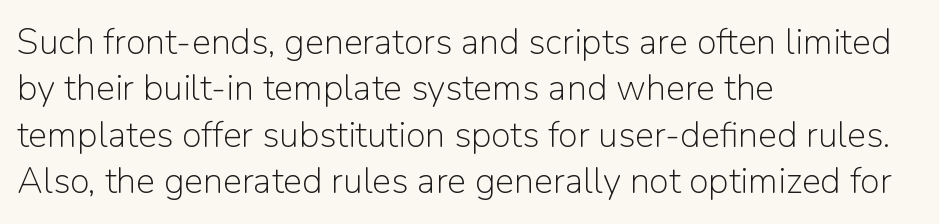
Q: Is the text bold? A: No.
Q: Is the text italic (slanted)? A: No, it is upright.
Q: Is the typeface a serif or a sans-serif typeface? A: Sans-serif.
Q: Is the text underlined? A: No.
Q: How is the paragraph aligned? A: Left-aligned.
Q: Is the spacing between letters normal or unusually wide? A: Normal.
Q: Is the spacing between lines tight, normal or loose? A: Normal.
Q: Width (condensed, normal, or wide)? A: Normal.
Q: Stroke contrast? A: Low.
Q: x-height? A: Medium.
Q: Monospaced? A: No.
